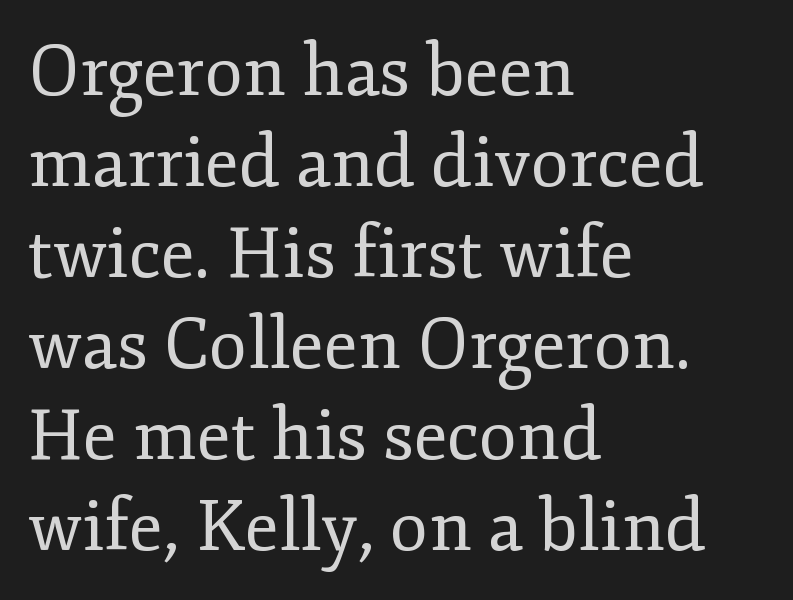
Q: Is the text bold? A: No.
Q: Is the text italic (slanted)? A: No, it is upright.
Q: Is the typeface a serif or a sans-serif typeface? A: Serif.
Q: Is the text underlined? A: No.
Q: How is the paragraph aligned? A: Left-aligned.
Q: Is the spacing between letters normal or unusually wide? A: Normal.
Q: Is the spacing between lines tight, normal or loose? A: Normal.
Q: Width (condensed, normal, or wide)? A: Normal.
Q: Stroke contrast? A: Low.
Q: x-height? A: Small.
Q: Monospaced? A: No.
